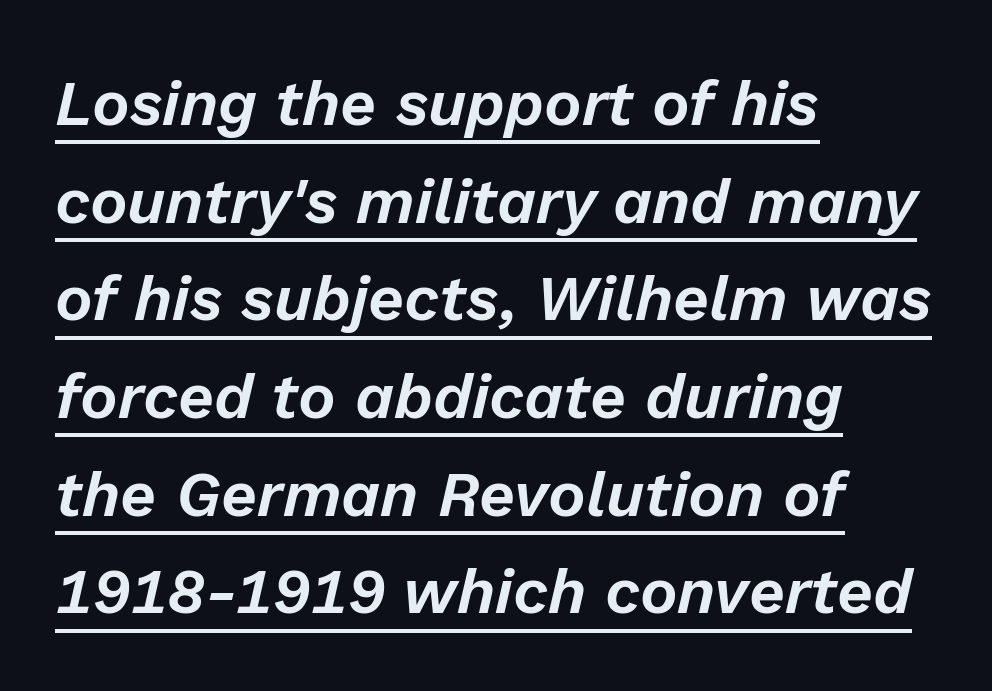
Whoever set this chose a conventional vertical rhythm. These lines keep a tight, regular rhythm from letter to letter. These lines are set flush left with a ragged right edge. You could not count columns in this text — the font is proportionally spaced.
